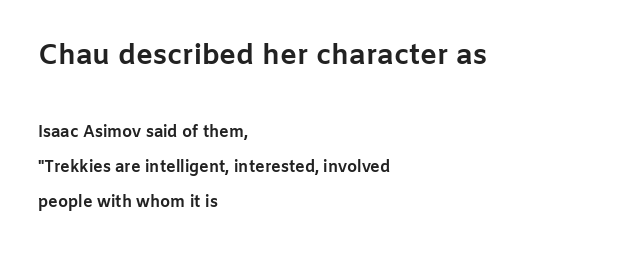
Line starts are locked; line ends wander. Looks like regular typesetting: each glyph gets only the width it needs. Reading top to bottom, the characters get smaller at the block break. Check where the strokes stop: nothing finishes them off — pure sans. Caption: bold face, heavy strokes. Each word holds together tightly as a unit, with standard inter-letter gaps.
